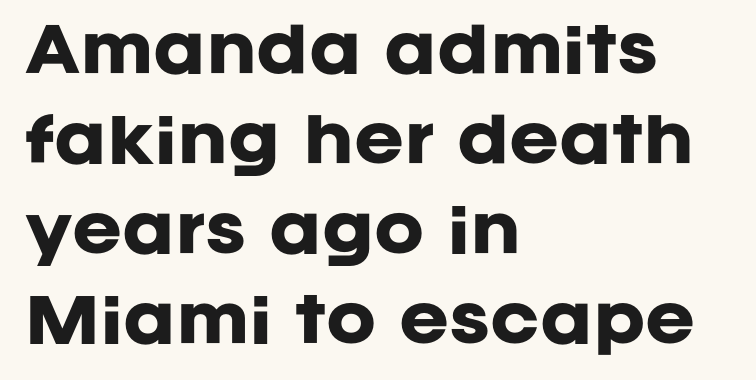
The image shows 60 px heavy sans-serif type, upright; set left-aligned, normal line spacing (1.5x), normal letter spacing, not underlined; low stroke contrast and a large x-height.
